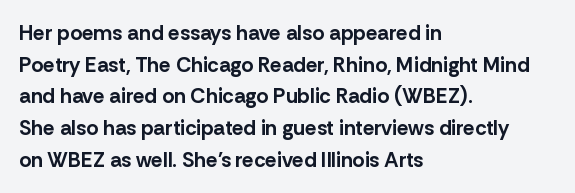
The image shows 21 px bold type, upright; set left-aligned, normal line spacing (1.51x), normal letter spacing, not underlined.
